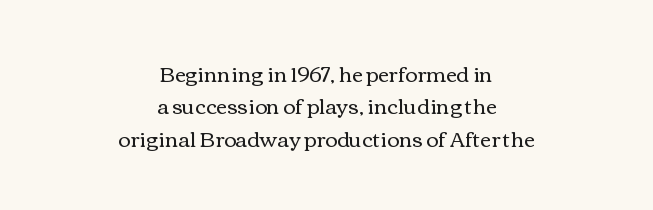
Q: Is the text bold? A: No.
Q: Is the text italic (slanted)? A: No, it is upright.
Q: Is the text underlined? A: No.
Q: How is the paragraph aligned? A: Centered.
Q: Is the spacing between letters normal or unusually wide? A: Normal.
Q: Is the spacing between lines tight, normal or loose? A: Normal.
